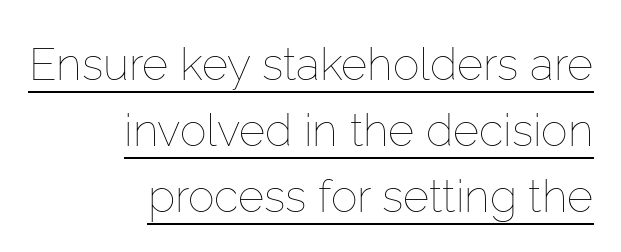
Italic: no, the glyphs are upright roman. The typesetter has applied underlining to the passage shown. This is not heavy type; no bold has been used. What's the leading like? Ordinary, nothing unusual. The lines in this sample share a right terminus and differ only in where they begin. You could not count columns in this text — the font is proportionally spaced.
